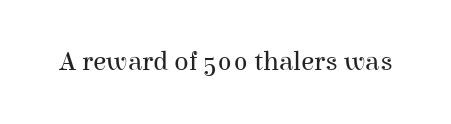
Q: Is the text bold? A: No.
Q: Is the text italic (slanted)? A: No, it is upright.
Q: Is the text underlined? A: No.
Q: Is the spacing between letters normal or unusually wide? A: Normal.
